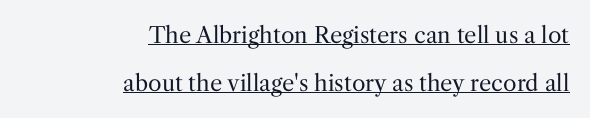
Honestly, the letter spacing is just normal — you wouldn't notice it. The characters are drawn with everyday or finer stroke widths. Where is the straight margin? On the right. The block of text is sparse from top to bottom, with ample space between rows.
